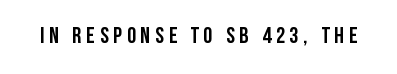
The image shows 23 px bold type, upright; set unusually wide letter spacing (+0.21 em), not underlined.
